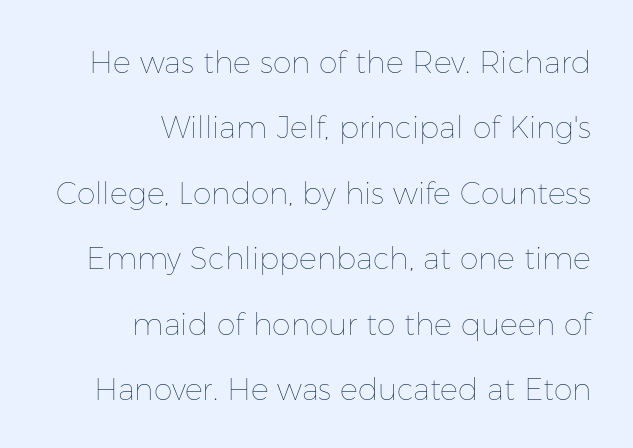
Q: Is the text bold? A: No.
Q: Is the text italic (slanted)? A: No, it is upright.
Q: Is the text underlined? A: No.
Q: How is the paragraph aligned? A: Right-aligned.
Q: Is the spacing between letters normal or unusually wide? A: Normal.
Q: Is the spacing between lines tight, normal or loose? A: Loose.
Q: Width (condensed, normal, or wide)? A: Normal.
Q: Stroke contrast? A: Low.
Q: x-height? A: Medium.
Q: Monospaced? A: No.
